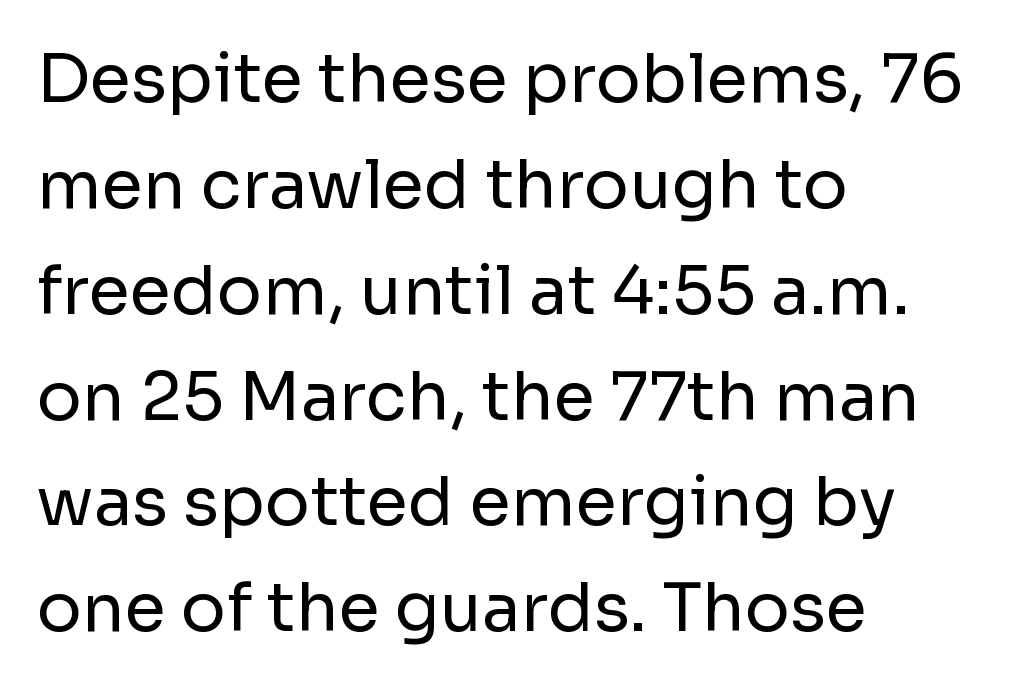
{"serif": "no", "italic": "no", "bold": "no", "weight": "regular", "width": "normal", "stroke_contrast": "low", "x_height": "medium", "monospaced": "no", "underline": "no", "align": "left", "line_spacing": "normal", "line_spacing_ratio": 1.58, "letter_spacing": "normal", "letter_spacing_em": 0.0, "glyph_px": 67}
